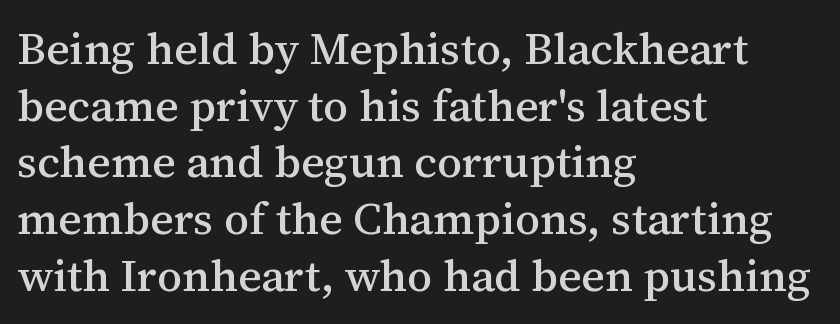
Q: Is the text italic (slanted)? A: No, it is upright.
Q: Is the typeface a serif or a sans-serif typeface? A: Serif.
Q: Is the text underlined? A: No.
Q: How is the paragraph aligned? A: Left-aligned.
Q: Is the spacing between letters normal or unusually wide? A: Normal.
Q: Is the spacing between lines tight, normal or loose? A: Normal.
Q: Width (condensed, normal, or wide)? A: Normal.
Q: Stroke contrast? A: Medium.
Q: x-height? A: Medium.
Q: Monospaced? A: No.
